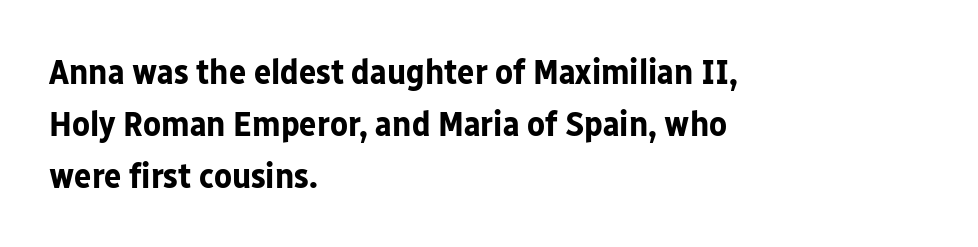
{"serif": "no", "italic": "no", "bold": "yes", "weight": "bold", "width": "normal", "stroke_contrast": "low", "x_height": "medium", "monospaced": "no", "underline": "no", "align": "left", "line_spacing": "normal", "line_spacing_ratio": 1.44, "letter_spacing": "normal", "letter_spacing_em": 0.0, "glyph_px": 36}
